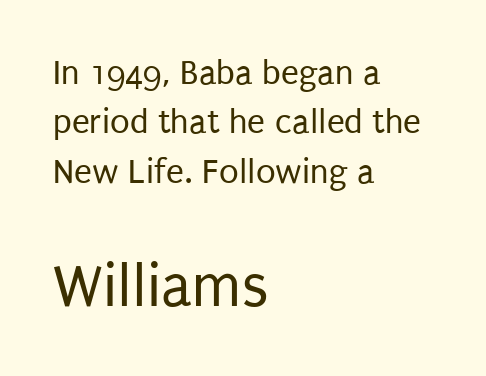
Q: Is the text bold? A: No.
Q: Is the text italic (slanted)? A: No, it is upright.
Q: Is the typeface a serif or a sans-serif typeface? A: Sans-serif.
Q: Is the text underlined? A: No.
Q: How is the paragraph aligned? A: Left-aligned.
Q: Is the spacing between letters normal or unusually wide? A: Normal.
Q: Is the spacing between lines tight, normal or loose? A: Normal.
Q: Which block of text is set in a larger size, the first (top) or the second (bottom)? A: The second (bottom) one.
Q: Width (condensed, normal, or wide)? A: Condensed.
Q: Stroke contrast? A: Low.
Q: x-height? A: Large.
Q: Monospaced? A: No.
